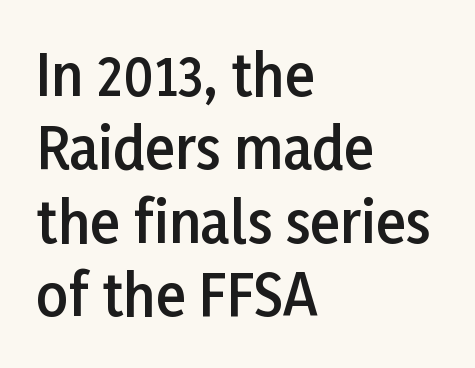
The space between consecutive lines is moderate. Characters remain perfectly vertical along every line. This sample uses a sans-serif face. This sample uses plain, unmodified letter spacing.
